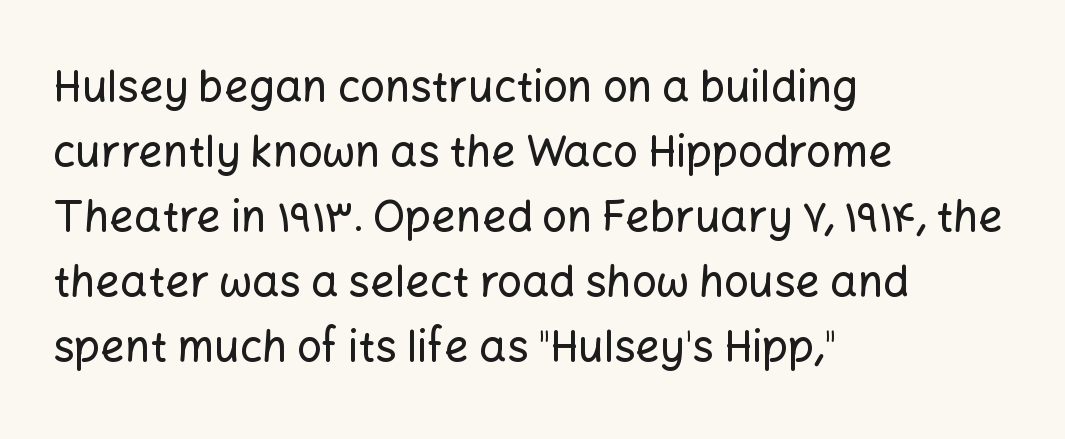
{"serif": "no", "italic": "no", "width": "normal", "stroke_contrast": "low", "x_height": "medium", "monospaced": "no", "underline": "no", "align": "left", "line_spacing": "normal", "line_spacing_ratio": 1.51, "letter_spacing": "normal", "letter_spacing_em": 0.0, "glyph_px": 43}
